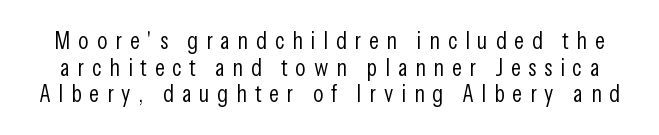
The image shows 24 px text type, upright; set tight line spacing (1.11x), unusually wide letter spacing (+0.33 em), not underlined.
